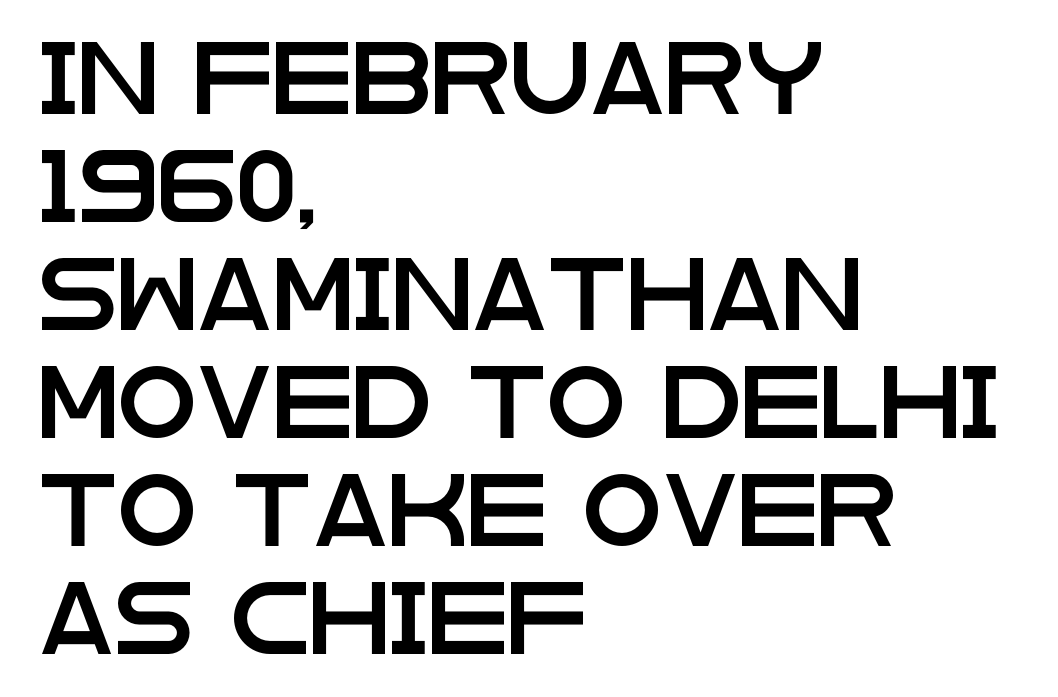
The image shows 72 px wide sans-serif type, upright; set left-aligned, normal line spacing (1.5x), normal letter spacing, not underlined; low stroke contrast and a large x-height.
